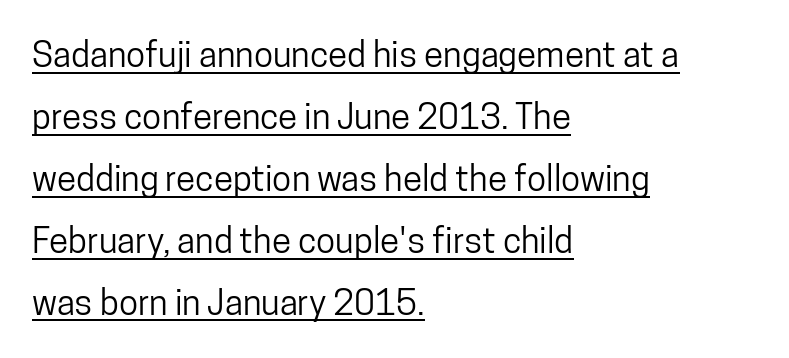
Q: Is the text italic (slanted)? A: No, it is upright.
Q: Is the typeface a serif or a sans-serif typeface? A: Sans-serif.
Q: Is the text underlined? A: Yes.
Q: How is the paragraph aligned? A: Left-aligned.
Q: Is the spacing between letters normal or unusually wide? A: Normal.
Q: Width (condensed, normal, or wide)? A: Condensed.
Q: Stroke contrast? A: Low.
Q: x-height? A: Medium.
Q: Monospaced? A: No.
